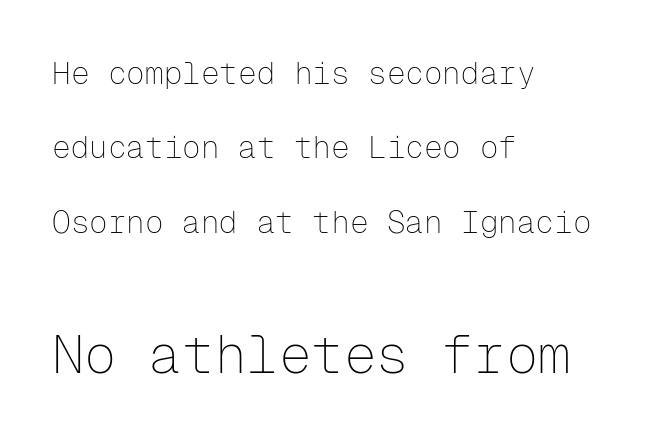
{"serif": "no", "italic": "no", "bold": "no", "weight": "thin", "width": "normal", "stroke_contrast": "low", "x_height": "medium", "monospaced": "yes", "underline": "no", "align": "left", "line_spacing": "loose", "line_spacing_ratio": 2.4, "letter_spacing": "normal", "letter_spacing_em": 0.0, "larger_block": "second", "size_ratio": 1.74, "glyph_px": 54}
